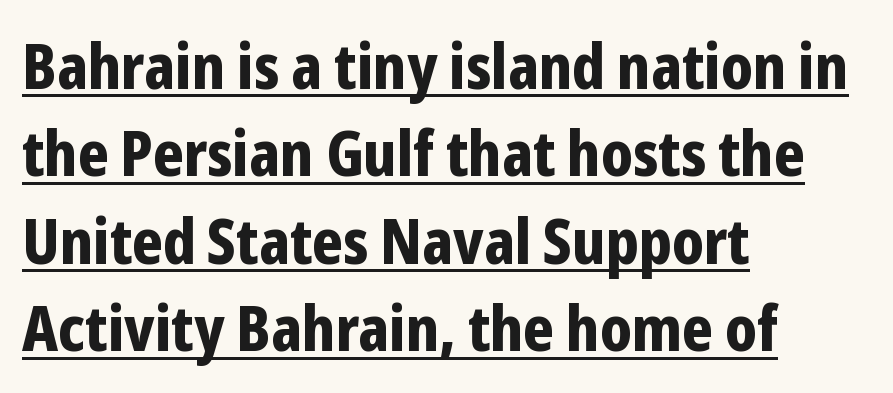
Q: Is the text bold? A: Yes.
Q: Is the text italic (slanted)? A: No, it is upright.
Q: Is the typeface a serif or a sans-serif typeface? A: Sans-serif.
Q: Is the text underlined? A: Yes.
Q: How is the paragraph aligned? A: Left-aligned.
Q: Is the spacing between letters normal or unusually wide? A: Normal.
Q: Is the spacing between lines tight, normal or loose? A: Normal.
Q: Width (condensed, normal, or wide)? A: Condensed.
Q: Stroke contrast? A: Low.
Q: x-height? A: Medium.
Q: Monospaced? A: No.
